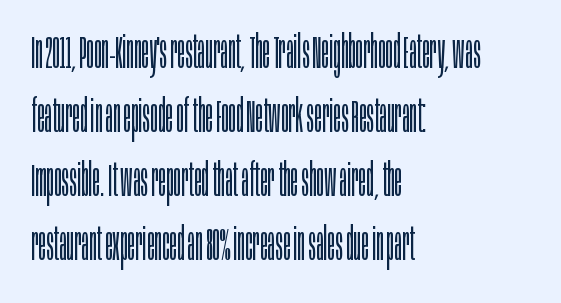
Q: Is the text bold? A: No.
Q: Is the text italic (slanted)? A: No, it is upright.
Q: Is the typeface a serif or a sans-serif typeface? A: Sans-serif.
Q: Is the text underlined? A: No.
Q: How is the paragraph aligned? A: Left-aligned.
Q: Is the spacing between letters normal or unusually wide? A: Normal.
Q: Is the spacing between lines tight, normal or loose? A: Normal.
Q: Width (condensed, normal, or wide)? A: Condensed.
Q: Stroke contrast? A: Low.
Q: x-height? A: Large.
Q: Monospaced? A: No.
